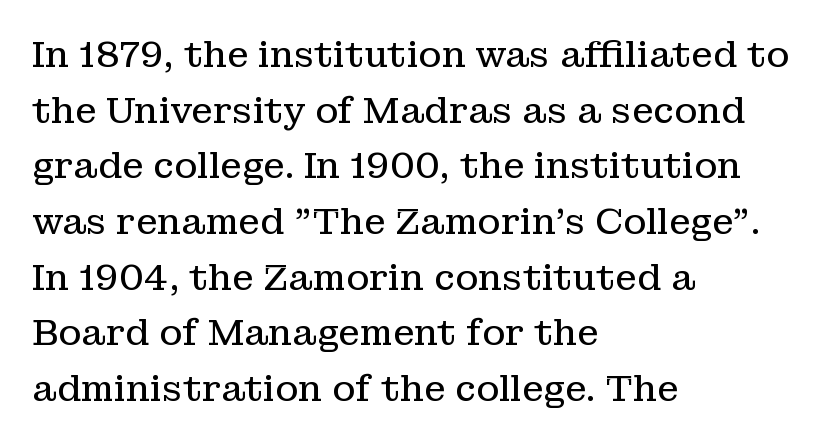
The image shows 35 px regular-weight serif type, upright; set left-aligned, normal line spacing (1.59x), normal letter spacing, not underlined; low stroke contrast and a medium x-height.
